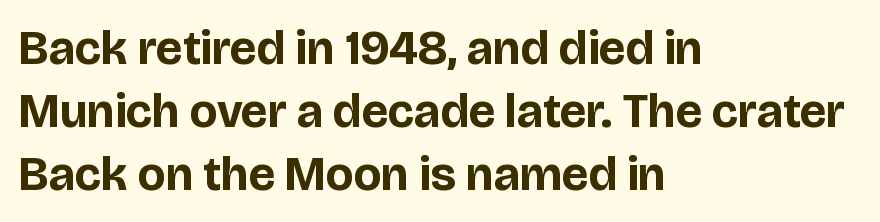
Just letters on the line, the space beneath them empty. Letter spacing: default. Each new line begins a customary step beneath the previous one. The typeface chosen for these lines omits serifs. Compared with an ordinary text face, these strokes are far heavier — a full bold.
